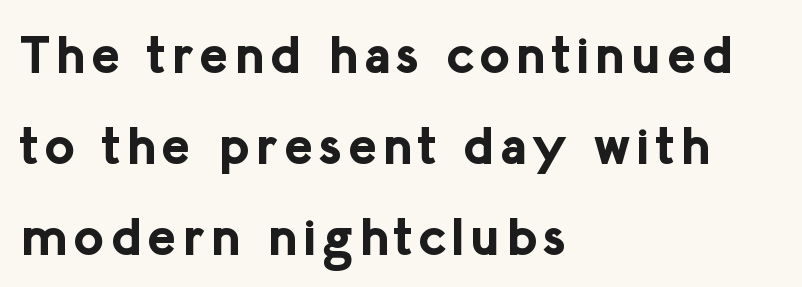
{"serif": "no", "italic": "no", "bold": "yes", "weight": "bold", "width": "normal", "stroke_contrast": "low", "x_height": "medium", "monospaced": "no", "underline": "no", "align": "left", "line_spacing_ratio": 1.72, "glyph_px": 53}
